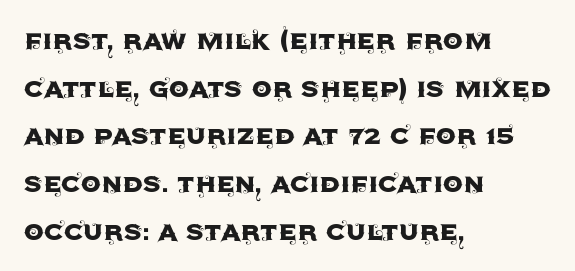
The image shows 32 px sans-serif type, upright; set left-aligned, normal line spacing (1.49x), normal letter spacing, not underlined; a large x-height.
